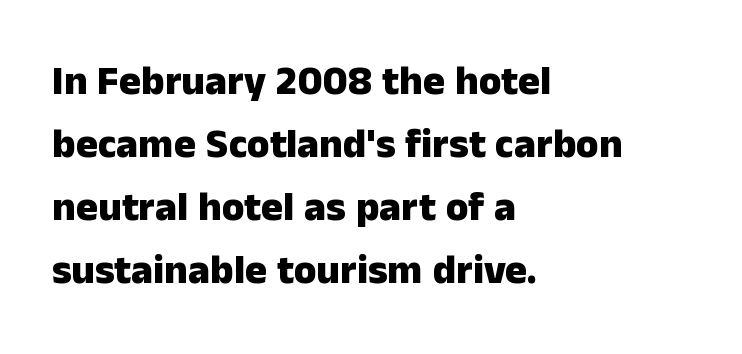
Q: Is the text bold? A: Yes.
Q: Is the text italic (slanted)? A: No, it is upright.
Q: Is the typeface a serif or a sans-serif typeface? A: Sans-serif.
Q: Is the text underlined? A: No.
Q: How is the paragraph aligned? A: Left-aligned.
Q: Is the spacing between letters normal or unusually wide? A: Normal.
Q: Is the spacing between lines tight, normal or loose? A: Normal.
Q: Width (condensed, normal, or wide)? A: Normal.
Q: Stroke contrast? A: Low.
Q: x-height? A: Medium.
Q: Monospaced? A: No.
